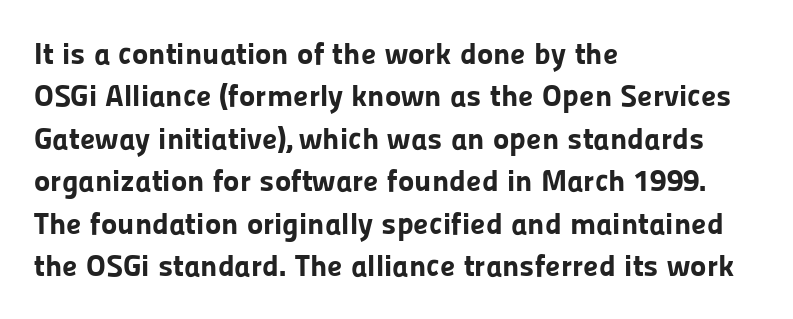
{"serif": "no", "italic": "no", "bold": "yes", "weight": "bold", "width": "normal", "stroke_contrast": "low", "x_height": "medium", "monospaced": "no", "underline": "no", "align": "left", "line_spacing": "normal", "line_spacing_ratio": 1.37, "letter_spacing": "normal", "letter_spacing_em": 0.0, "glyph_px": 31}
